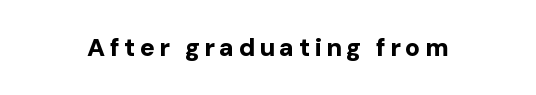
Weight check: bold — yes, fully. Ascenders rise straight up at ninety degrees. The string is rendered with underlining switched off.
